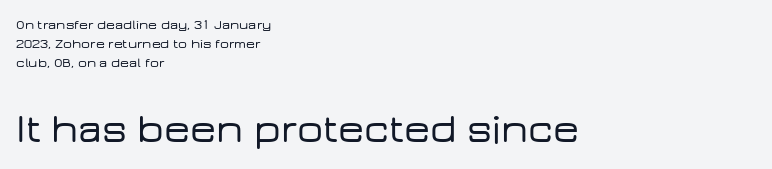
{"serif": "no", "italic": "no", "width": "wide", "stroke_contrast": "low", "x_height": "medium", "monospaced": "no", "underline": "no", "align": "left", "line_spacing": "normal", "line_spacing_ratio": 1.36, "letter_spacing": "normal", "letter_spacing_em": 0.0, "larger_block": "second", "size_ratio": 2.93, "glyph_px": 41}
